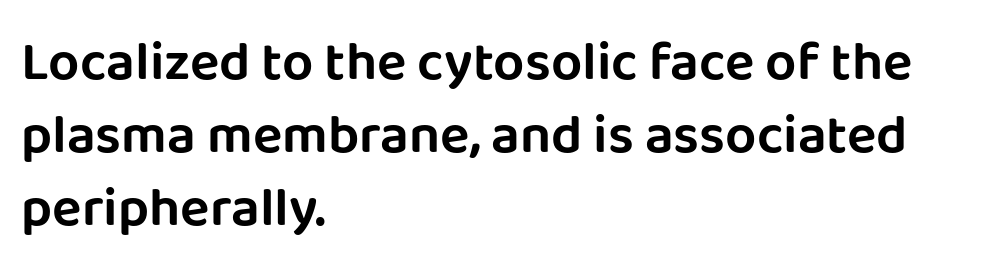
{"serif": "no", "italic": "no", "width": "normal", "stroke_contrast": "low", "x_height": "large", "monospaced": "no", "underline": "no", "align": "left", "line_spacing": "normal", "line_spacing_ratio": 1.33, "letter_spacing": "normal", "letter_spacing_em": 0.0, "glyph_px": 55}
